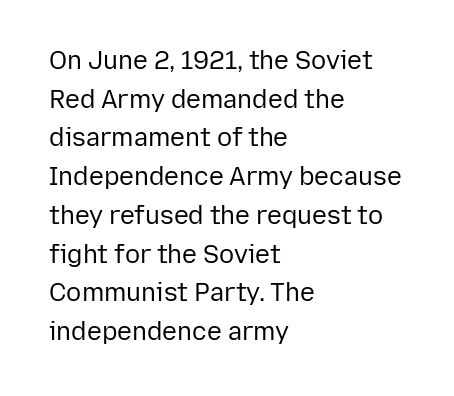
{"italic": "no", "bold": "no", "underline": "no", "align": "left", "line_spacing": "normal", "line_spacing_ratio": 1.55, "letter_spacing": "normal", "letter_spacing_em": 0.0, "glyph_px": 25}
